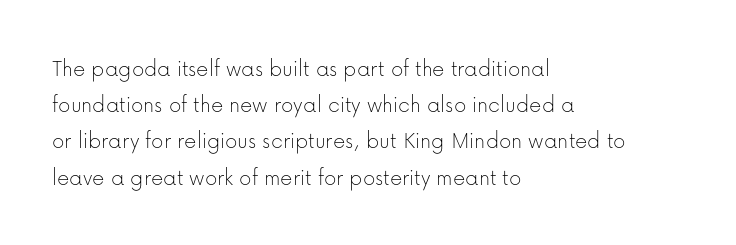
{"italic": "no", "bold": "no", "underline": "no", "align": "left", "line_spacing": "normal", "line_spacing_ratio": 1.51, "letter_spacing": "normal", "letter_spacing_em": 0.0, "glyph_px": 24}
